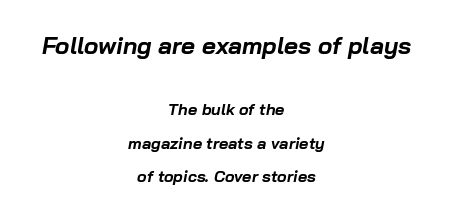
Size hierarchy here favors the leading block over the trailing one. Does the weight exceed regular? Yes, all the way to bold. Is the letter spacing exaggerated? No — it looks like the ordinary default. Check the space under the baseline: it is left empty. Vertical spacing — loose. The text block is weighted toward neither margin, spreading evenly from the middle.
